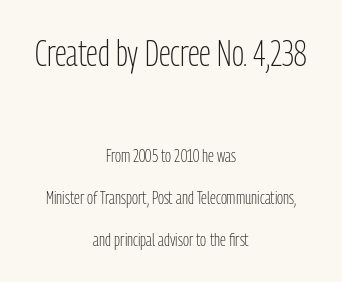
{"serif": "no", "italic": "no", "bold": "no", "weight": "light", "width": "condensed", "stroke_contrast": "low", "x_height": "medium", "monospaced": "no", "underline": "no", "align": "center", "line_spacing": "loose", "line_spacing_ratio": 2.33, "letter_spacing": "normal", "letter_spacing_em": 0.0, "larger_block": "first", "size_ratio": 2.0, "glyph_px": 36}
